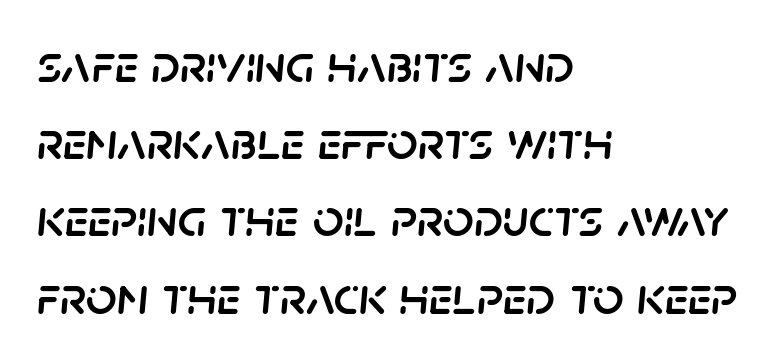
The image shows 54 px text type, italic (leaning right); set left-aligned, normal line spacing (1.43x), normal letter spacing, not underlined; low stroke contrast and a large x-height.
